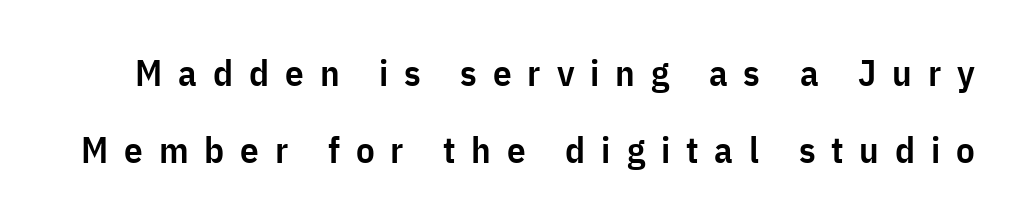
{"serif": "no", "italic": "no", "bold": "semi", "weight": "semibold", "width": "condensed", "stroke_contrast": "low", "x_height": "medium", "monospaced": "no", "underline": "no", "line_spacing": "loose", "line_spacing_ratio": 2.07, "letter_spacing": "wide", "letter_spacing_em": 0.43, "glyph_px": 37}
